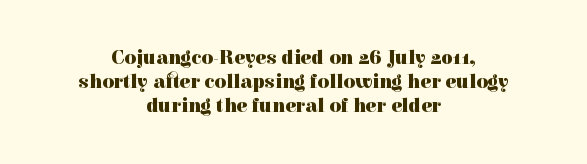
Q: Is the text bold? A: Yes.
Q: Is the text italic (slanted)? A: No, it is upright.
Q: Is the text underlined? A: No.
Q: How is the paragraph aligned? A: Centered.
Q: Is the spacing between letters normal or unusually wide? A: Normal.
